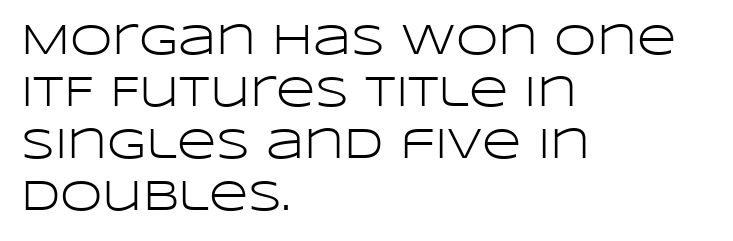
The image shows 43 px light, wide sans-serif type, upright; set left-aligned, line spacing 1.21x, normal letter spacing, not underlined; low stroke contrast and a large x-height.
